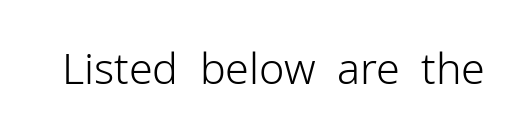
Q: Is the text bold? A: No.
Q: Is the text italic (slanted)? A: No, it is upright.
Q: Is the typeface a serif or a sans-serif typeface? A: Sans-serif.
Q: Is the text underlined? A: No.
Q: Is the spacing between letters normal or unusually wide? A: Normal.
Q: Width (condensed, normal, or wide)? A: Normal.
Q: Stroke contrast? A: Low.
Q: x-height? A: Medium.
Q: Monospaced? A: No.
